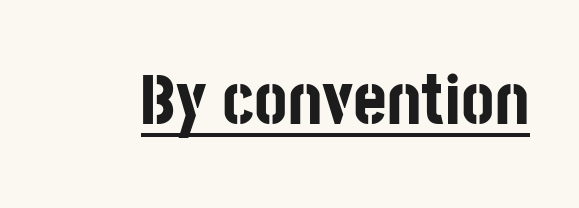
The image shows 72 px bold, condensed sans-serif type, upright; set normal letter spacing, underlined; low stroke contrast and a large x-height.
